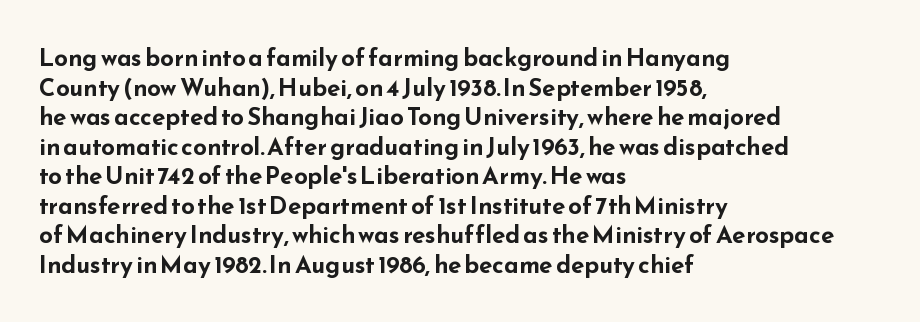
The image shows 24 px bold type, upright; set left-aligned, line spacing 1.23x, normal letter spacing, not underlined.
